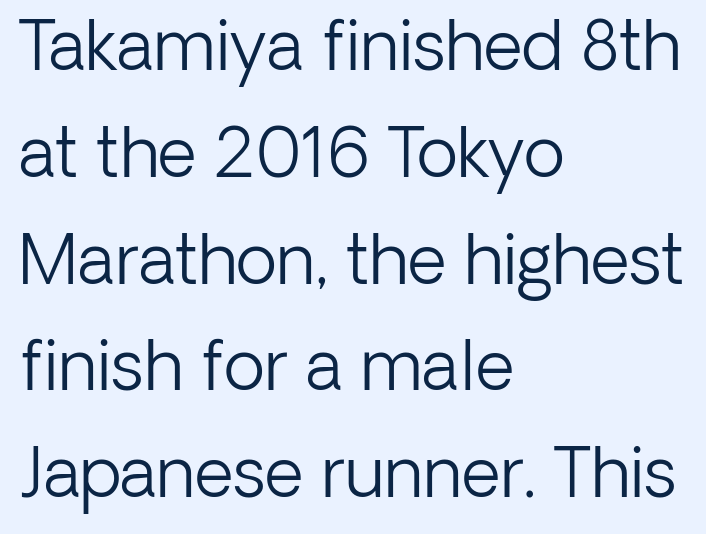
Letter spacing: default. Caption: face not bold, strokes unweighted. The letters advance in unequal steps, a hallmark of proportional type. Nope, no serifs anywhere on these letters. Quick note: interline space is typical.
